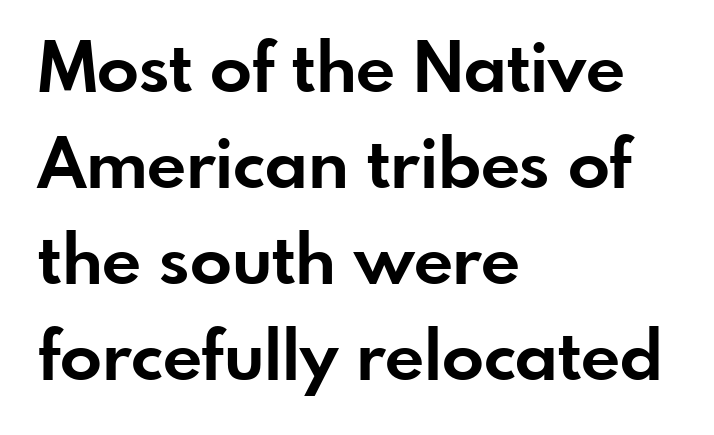
Q: Is the text bold? A: Yes.
Q: Is the text italic (slanted)? A: No, it is upright.
Q: Is the typeface a serif or a sans-serif typeface? A: Sans-serif.
Q: Is the text underlined? A: No.
Q: How is the paragraph aligned? A: Left-aligned.
Q: Is the spacing between letters normal or unusually wide? A: Normal.
Q: Is the spacing between lines tight, normal or loose? A: Normal.
Q: Width (condensed, normal, or wide)? A: Normal.
Q: Stroke contrast? A: Low.
Q: x-height? A: Small.
Q: Monospaced? A: No.
